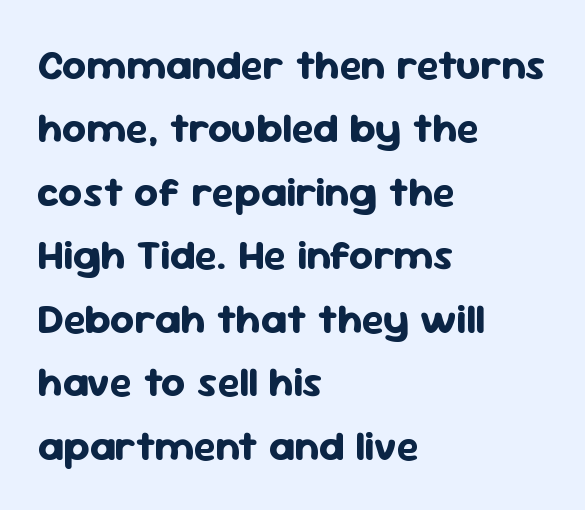
Pretty heavy lettering here — definitely bold. Leading: standard. The compositor pushed each line to the left boundary. Italic? Not at all — the glyphs are vertical. A typesetter would label this face a sans.
